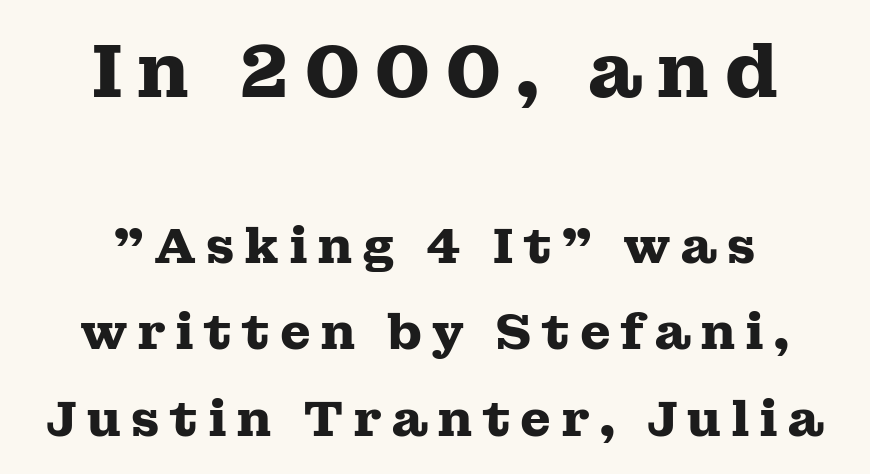
The image shows 75 px heavy, wide serif type, upright; set centered, line spacing 1.73x, not underlined; the first (top) block is 1.5x larger; medium stroke contrast and a medium x-height.
